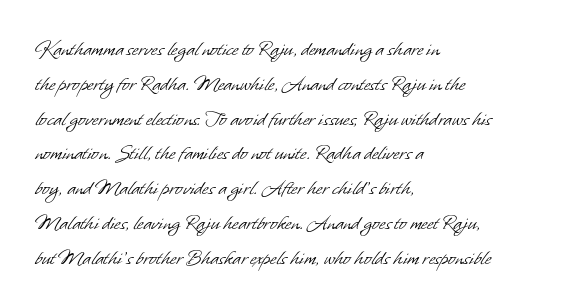
The image shows 22 px text type; set left-aligned, normal line spacing (1.58x), normal letter spacing, not underlined.
